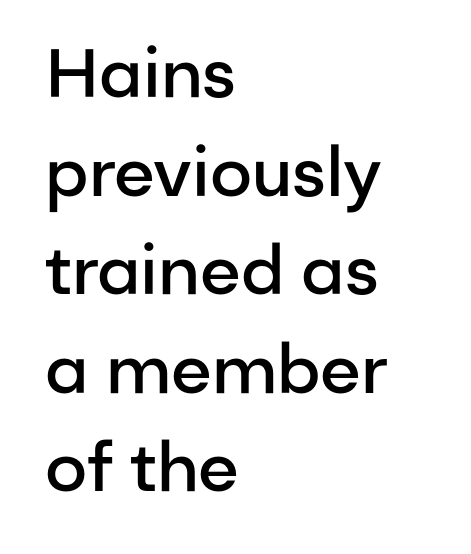
Q: Is the text bold? A: Semi-bold.
Q: Is the text italic (slanted)? A: No, it is upright.
Q: Is the typeface a serif or a sans-serif typeface? A: Sans-serif.
Q: Is the text underlined? A: No.
Q: How is the paragraph aligned? A: Left-aligned.
Q: Is the spacing between letters normal or unusually wide? A: Normal.
Q: Is the spacing between lines tight, normal or loose? A: Normal.
Q: Width (condensed, normal, or wide)? A: Normal.
Q: Stroke contrast? A: Low.
Q: x-height? A: Medium.
Q: Monospaced? A: No.
